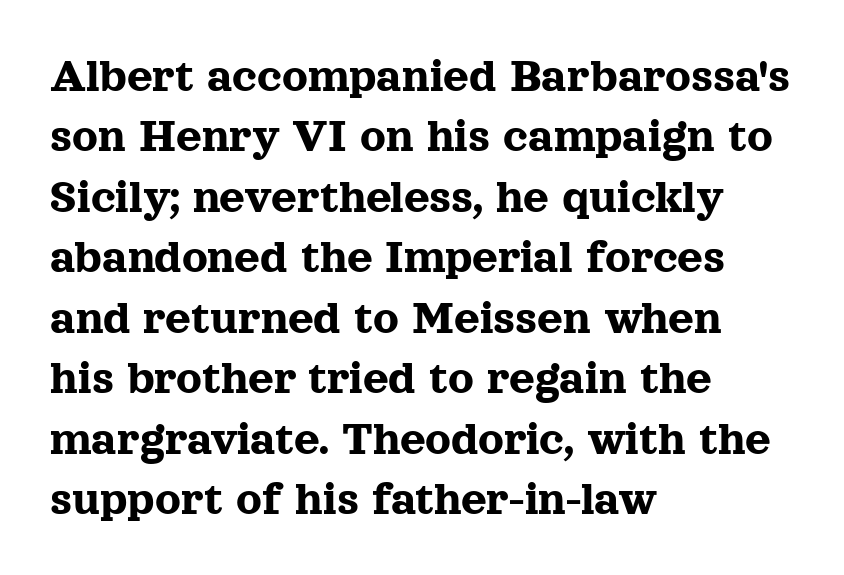
The image shows 50 px serif type, upright; set left-aligned, line spacing 1.21x, normal letter spacing, not underlined; a medium x-height.
